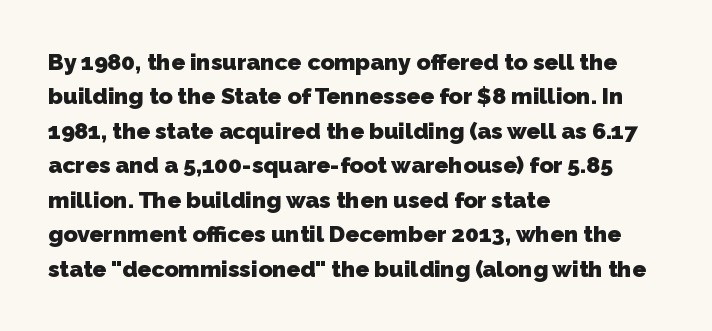
{"bold": "yes", "underline": "no", "align": "left", "line_spacing": "normal", "line_spacing_ratio": 1.5, "letter_spacing": "normal", "letter_spacing_em": 0.0, "glyph_px": 23}
